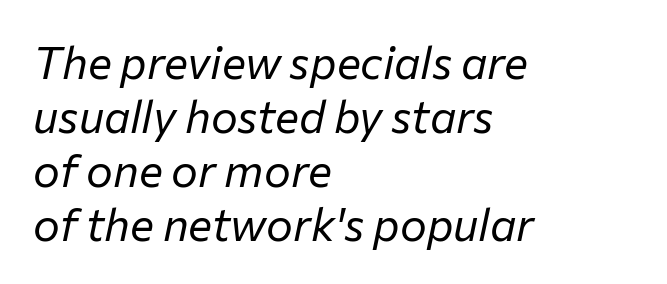
The image shows 45 px regular-weight type, italic (leaning right); set left-aligned, line spacing 1.2x, normal letter spacing, not underlined; low stroke contrast and a medium x-height.
